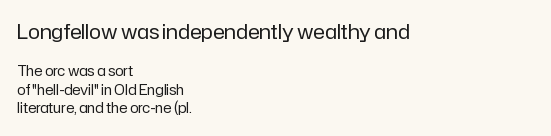
Weight: in the light-to-regular range. Typeset ragged right — the left edge is the straight one. This rendering leaves character spacing at its baseline value. The specimen omits any rule beneath the text block's lines. The lettering holds an erect, upright posture throughout. Which of the two is more prominent by size? The first, at the top.
